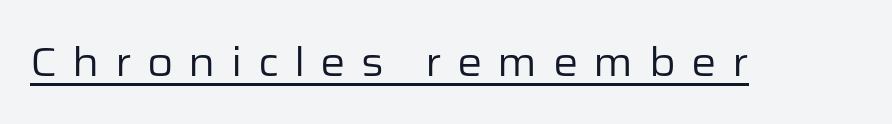
Is there any slant? The stems are plumb. This reads as an unemphasized weight, regular at the heaviest. A typesetter would call this heavily tracked-out type. The face used here appears with an underline applied. Spacing verdict: proportional, widths tailored to each character.
